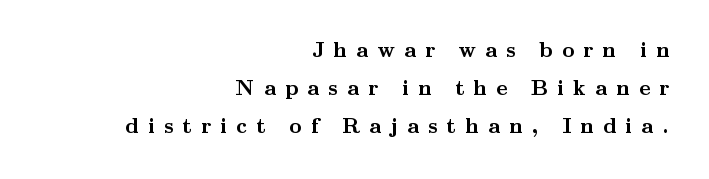
The image shows 21 px bold type, upright; set right-aligned, line spacing 1.81x, unusually wide letter spacing (+0.44 em), not underlined.
